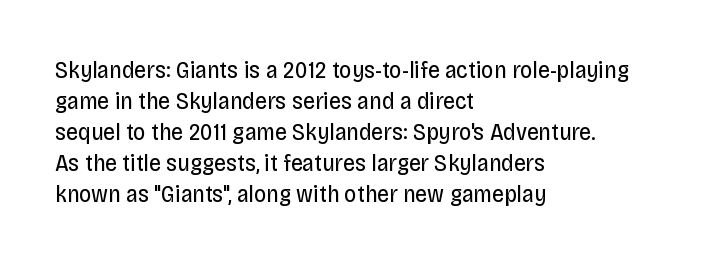
These lines keep a tight, regular rhythm from letter to letter. Notice how descenders clear the ascenders below comfortably — that's standard leading. These lines were composed using upright roman letters. One-word summary of the alignment: left. Nobody drew a line under any word here. The typesetting does not lean heavy: it is not bold.
